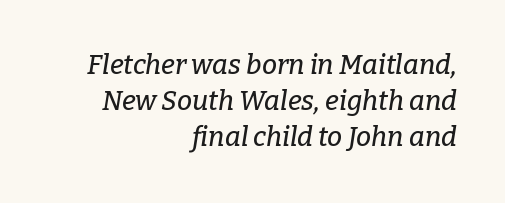
{"italic": "yes", "lean": "right", "slant_degrees": 9, "underline": "no", "align": "right", "line_spacing": "normal", "line_spacing_ratio": 1.34, "letter_spacing": "normal", "letter_spacing_em": 0.0, "glyph_px": 27}
